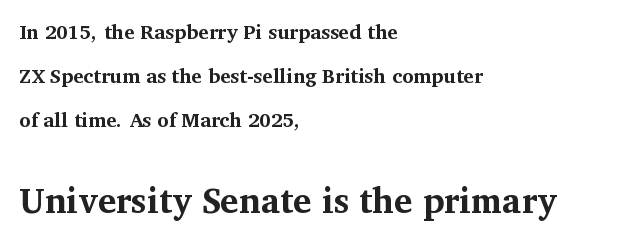
Note the varied advance widths — an 'i' is clearly narrower than an 'm'. The type family on display is of the serif kind. Plain, unruled lines of type. The block of text is sparse from top to bottom, with ample space between rows. You could call the tracking neutral — neither tight nor loose.
